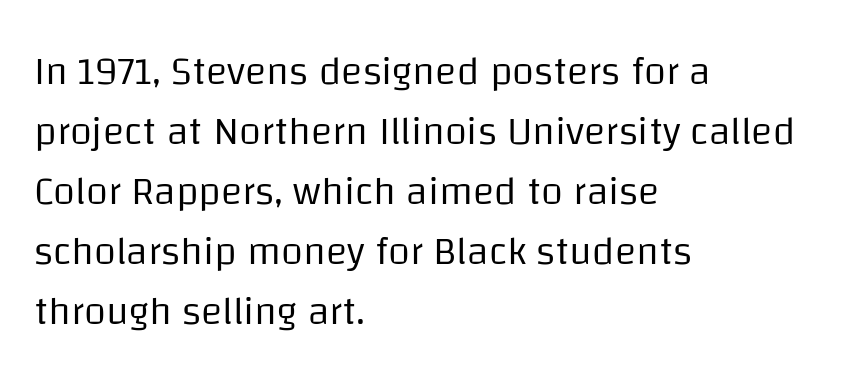
{"serif": "no", "italic": "no", "bold": "no", "weight": "regular", "width": "normal", "stroke_contrast": "low", "x_height": "large", "monospaced": "no", "underline": "no", "align": "left", "line_spacing": "normal", "line_spacing_ratio": 1.5, "letter_spacing": "normal", "letter_spacing_em": 0.0, "glyph_px": 40}
